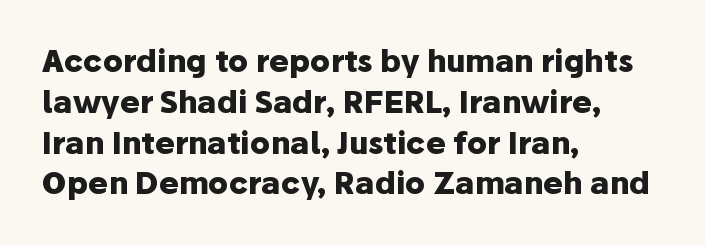
Glyph-to-glyph distance matches everyday printed text. Typographically, this falls in the sans-serif category. If you measured baseline to baseline, you'd find a middling distance. How heavy is the stroke? Heavy — this is a bold. It's the straight-up-and-down kind of type.
